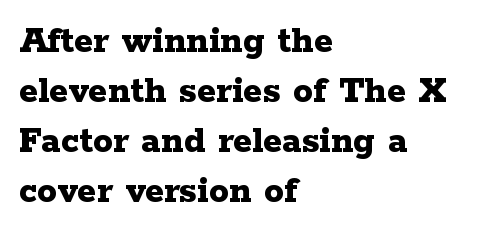
The image shows 40 px bold, wide serif type, upright; set left-aligned, normal line spacing (1.25x), normal letter spacing, not underlined; low stroke contrast and a medium x-height.
